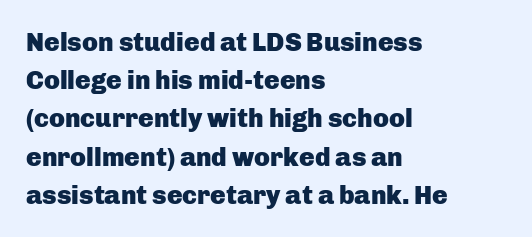
The image shows 26 px bold type, upright; set left-aligned, normal line spacing (1.47x), normal letter spacing, not underlined.
